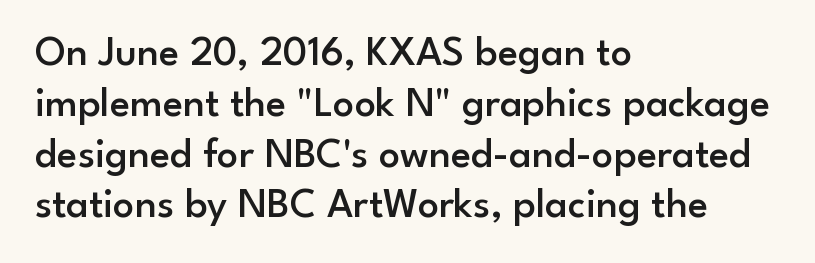
{"serif": "no", "italic": "no", "bold": "semi", "weight": "semibold", "width": "normal", "stroke_contrast": "low", "x_height": "small", "monospaced": "no", "underline": "no", "align": "left", "line_spacing_ratio": 1.21, "letter_spacing": "normal", "letter_spacing_em": 0.0, "glyph_px": 42}
